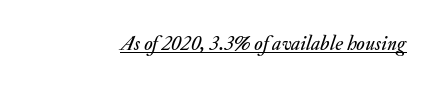
Standard letterfit; no display-style spreading of the glyphs. Each line of the rendering has a horizontal stroke beneath the glyphs. Emphasis-style slanted type is in use.
